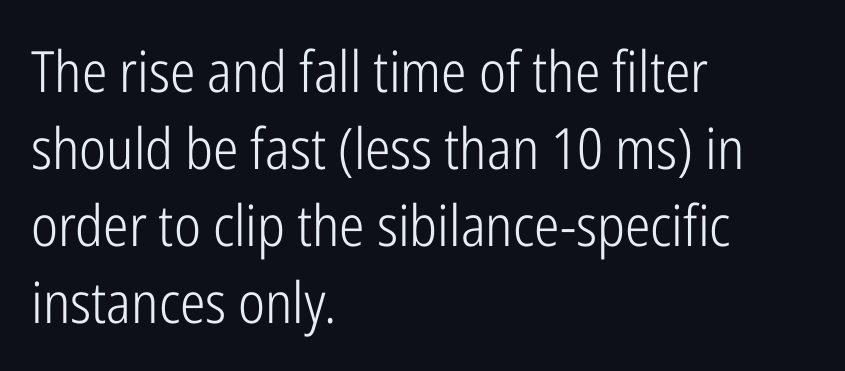
Q: Is the text bold? A: No.
Q: Is the text italic (slanted)? A: No, it is upright.
Q: Is the typeface a serif or a sans-serif typeface? A: Sans-serif.
Q: Is the text underlined? A: No.
Q: How is the paragraph aligned? A: Left-aligned.
Q: Is the spacing between letters normal or unusually wide? A: Normal.
Q: Is the spacing between lines tight, normal or loose? A: Normal.
Q: Width (condensed, normal, or wide)? A: Condensed.
Q: Stroke contrast? A: Low.
Q: x-height? A: Medium.
Q: Monospaced? A: No.
